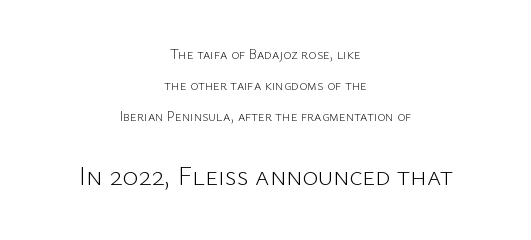
{"italic": "no", "bold": "no", "underline": "no", "align": "center", "line_spacing": "loose", "line_spacing_ratio": 2.21, "letter_spacing": "normal", "letter_spacing_em": 0.0, "larger_block": "second", "size_ratio": 1.93, "glyph_px": 27}
